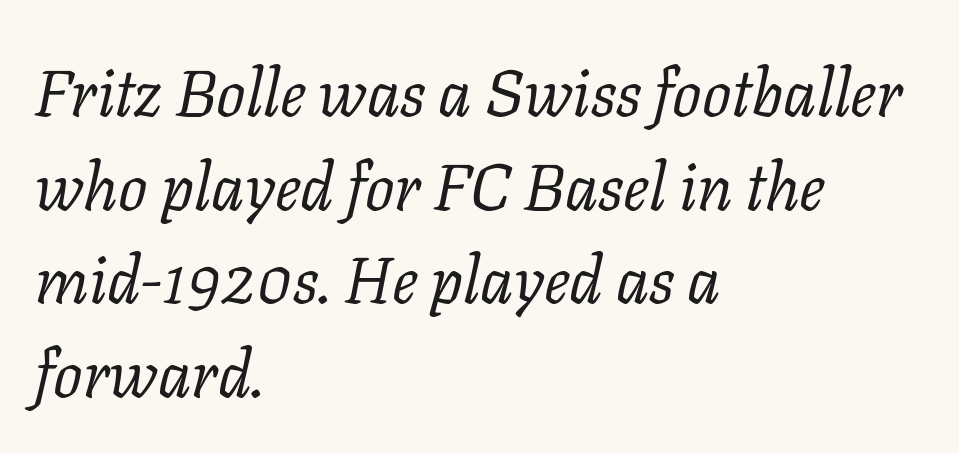
Q: Is the text bold? A: No.
Q: Is the text italic (slanted)? A: Yes, it leans right by about 11 degrees.
Q: Is the typeface a serif or a sans-serif typeface? A: Serif.
Q: Is the text underlined? A: No.
Q: How is the paragraph aligned? A: Left-aligned.
Q: Is the spacing between letters normal or unusually wide? A: Normal.
Q: Is the spacing between lines tight, normal or loose? A: Normal.
Q: Width (condensed, normal, or wide)? A: Normal.
Q: Stroke contrast? A: Low.
Q: x-height? A: Medium.
Q: Monospaced? A: No.
